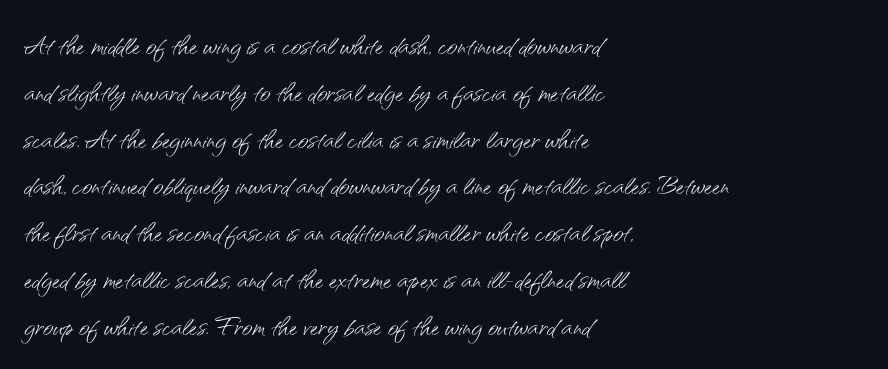
{"serif": "no", "bold": "no", "weight": "light", "width": "normal", "stroke_contrast": "medium", "x_height": "small", "monospaced": "no", "underline": "no", "align": "left", "line_spacing": "normal", "line_spacing_ratio": 1.3, "letter_spacing": "normal", "letter_spacing_em": 0.0, "glyph_px": 36}
